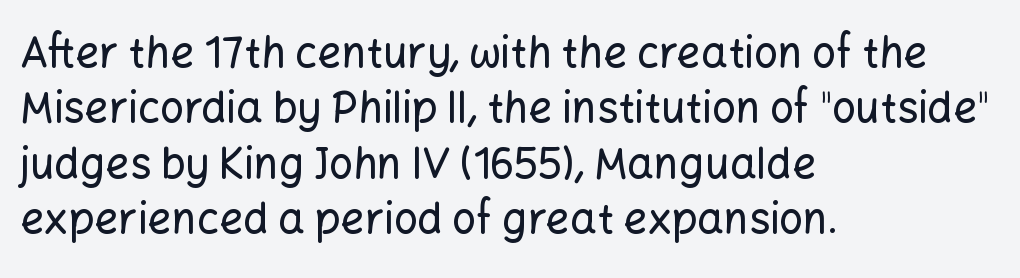
Nothing unusual about the tracking: characters are spaced as the font intends. Bare-footed words on every line. I'd call this a sans setting — the letters go barefoot. Left-aligned paragraph, ragged on the right. The lines sit at an ordinary, default distance from one another.
